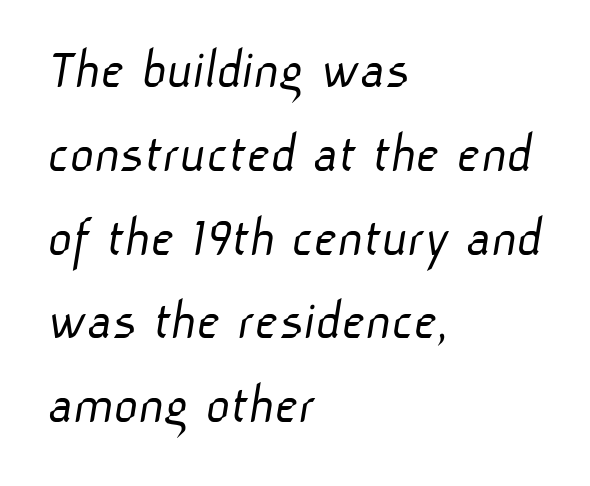
The image shows 59 px light sans-serif type; set left-aligned, normal line spacing (1.42x), normal letter spacing, not underlined; low stroke contrast and a medium x-height.
